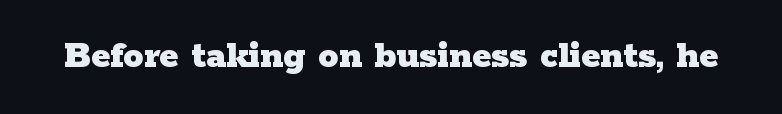
{"serif": "yes", "italic": "no", "bold": "yes", "weight": "heavy", "width": "wide", "stroke_contrast": "low", "x_height": "medium", "monospaced": "no", "underline": "no", "letter_spacing": "normal", "letter_spacing_em": 0.0, "glyph_px": 40}
